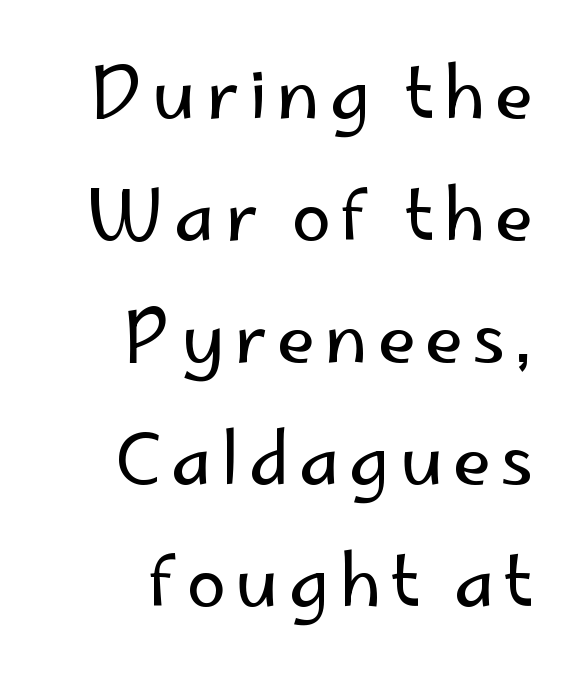
Q: Is the text bold? A: No.
Q: Is the text italic (slanted)? A: No, it is upright.
Q: Is the typeface a serif or a sans-serif typeface? A: Sans-serif.
Q: Is the text underlined? A: No.
Q: How is the paragraph aligned? A: Right-aligned.
Q: Width (condensed, normal, or wide)? A: Normal.
Q: Stroke contrast? A: Low.
Q: x-height? A: Small.
Q: Monospaced? A: No.
